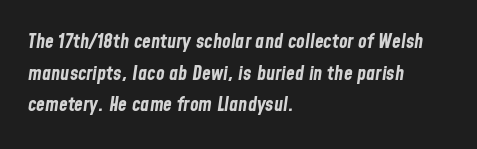
{"italic": "yes", "lean": "right", "slant_degrees": 8, "bold": "yes", "underline": "no", "align": "left", "line_spacing": "normal", "line_spacing_ratio": 1.58, "letter_spacing": "normal", "letter_spacing_em": 0.0, "glyph_px": 20}
